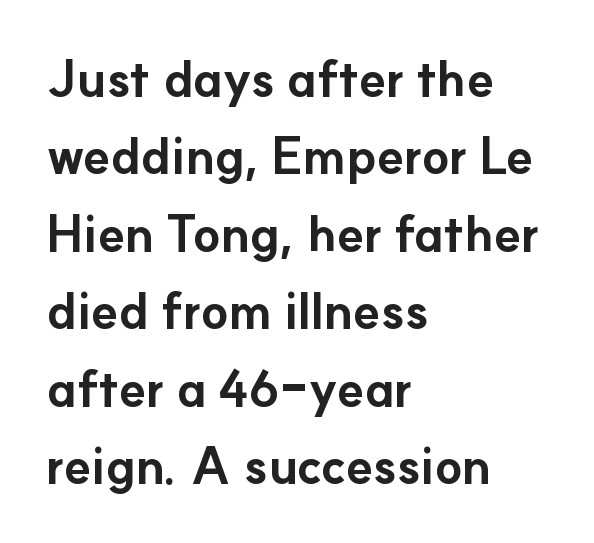
Students, observe: this is what conventionally led text looks like. In terms of posture, this sample is upright. A dark, heavy texture on the line: the type is bold. Typeset ragged right — the left edge is the straight one. Nothing sits at the stroke ends, so this counts as sans-serif. The words here are not underlined.
